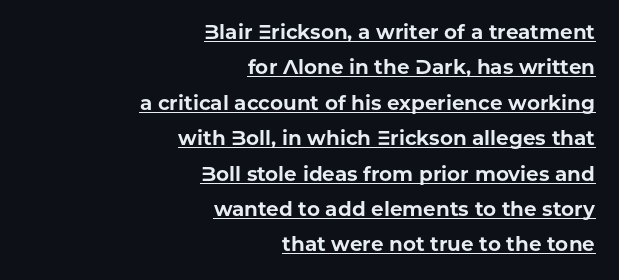
Q: Is the text bold? A: Yes.
Q: Is the text italic (slanted)? A: No, it is upright.
Q: Is the text underlined? A: Yes.
Q: How is the paragraph aligned? A: Right-aligned.
Q: Is the spacing between letters normal or unusually wide? A: Normal.
